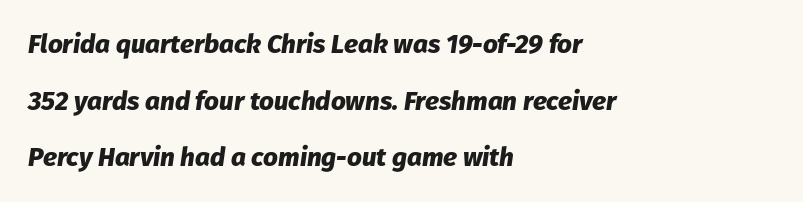
The specimen omits any rule beneath the text block's lines. The axis of the letterforms is tilted away from vertical. The block of text is sparse from top to bottom, with ample space between rows. Here the glyphs are tracked normally, forming tight word shapes.
